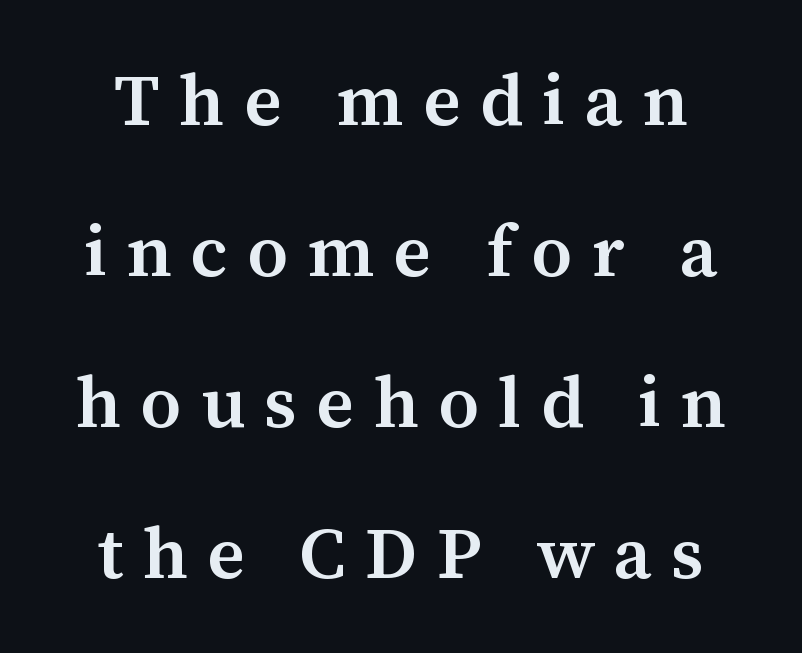
Q: Is the text bold? A: Semi-bold.
Q: Is the text italic (slanted)? A: No, it is upright.
Q: Is the typeface a serif or a sans-serif typeface? A: Serif.
Q: Is the text underlined? A: No.
Q: Is the spacing between letters normal or unusually wide? A: Unusually wide.
Q: Is the spacing between lines tight, normal or loose? A: Loose.
Q: Width (condensed, normal, or wide)? A: Normal.
Q: Stroke contrast? A: Medium.
Q: x-height? A: Medium.
Q: Monospaced? A: No.
